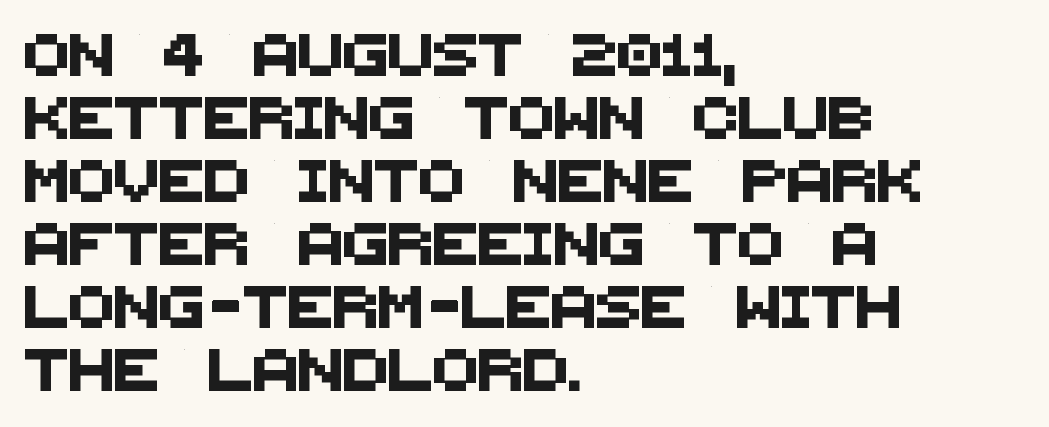
Letters rest on an invisible, unmarked baseline. Letter spacing: default. Spacing verdict: proportional, widths tailored to each character. The ragged edge is on the right, which tells us the setting is flush left.
